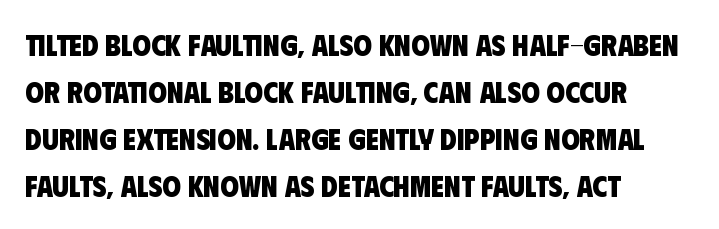
The image shows 30 px heavy, condensed sans-serif type; set left-aligned, normal line spacing (1.57x), normal letter spacing, not underlined; low stroke contrast and a large x-height.
